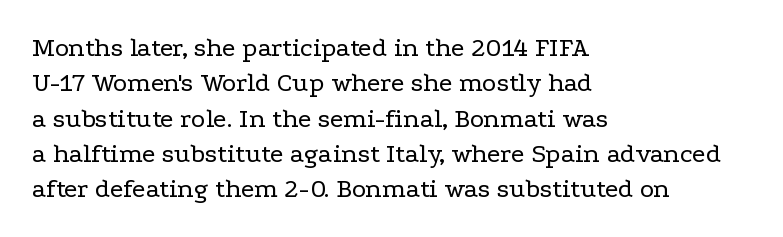
Line beginnings align vertically; line endings do not. The typography opts for an upright posture over an oblique one. Baseline-to-baseline distance is the conventional proportion of letter height. The characters are drawn with everyday or finer stroke widths. Here the glyphs are tracked normally, forming tight word shapes.
